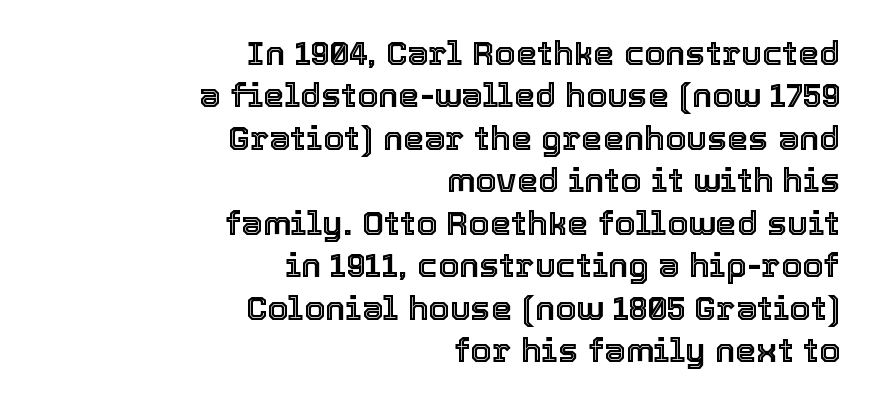
{"italic": "no", "width": "normal", "x_height": "medium", "monospaced": "no", "underline": "no", "align": "right", "line_spacing": "normal", "line_spacing_ratio": 1.25, "letter_spacing": "normal", "letter_spacing_em": 0.0, "glyph_px": 34}
